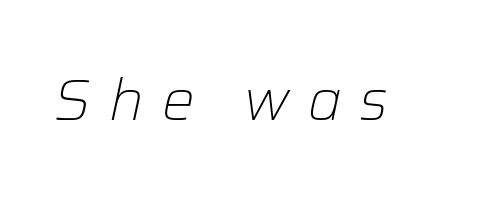
{"italic": "yes", "lean": "right", "slant_degrees": 12, "bold": "no", "weight": "light", "width": "normal", "stroke_contrast": "low", "x_height": "medium", "monospaced": "no", "underline": "no", "letter_spacing": "wide", "letter_spacing_em": 0.31, "glyph_px": 58}
